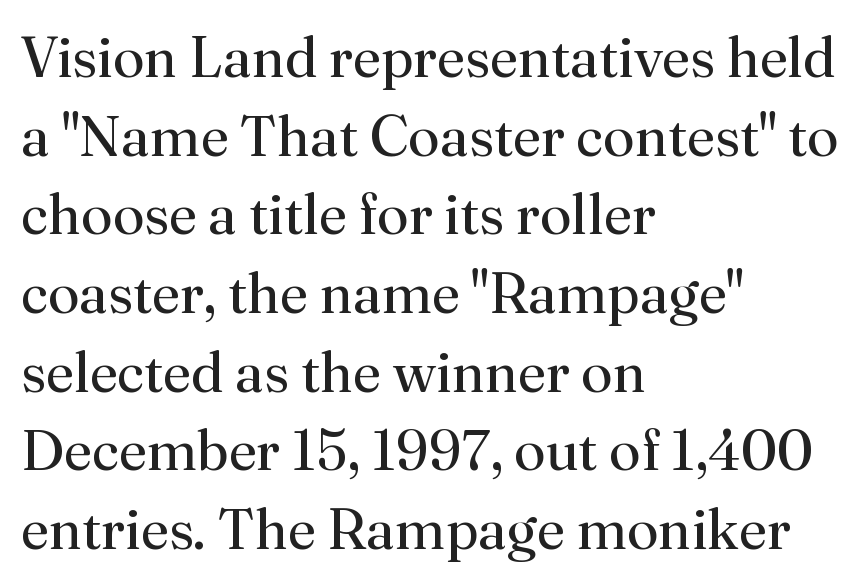
The horizontal fit of the characters is conventional and even. The strokes are not fattened; the text isn't bold. Where is the straight margin? On the left. Nope, not italic — everything's standing straight. Lines of text with bare space underneath.
